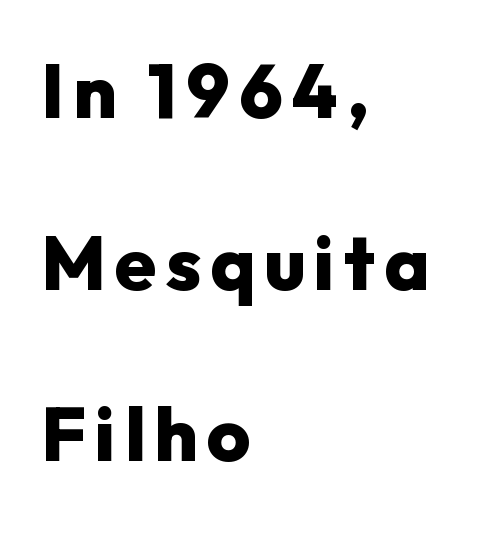
The image shows 75 px heavy sans-serif type, upright; set left-aligned, loose line spacing (2.29x), not underlined; low stroke contrast and a medium x-height.
